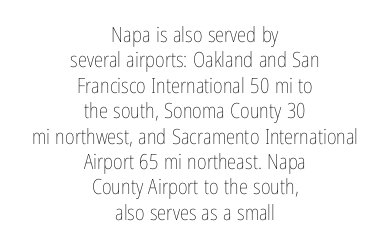
Inter-character spacing is left at the font's built-in metrics. Typeset on center — no edge is straight. The font sits on the lighter half of the weight spectrum, regular included. Only glyphs here, with clear space below each row. Every stem runs plumb, perpendicular to the baseline.
